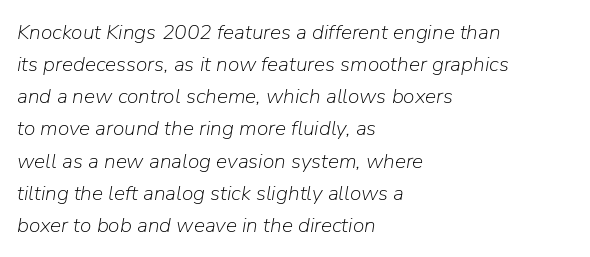
The image shows 21 px text type, italic (leaning right); set left-aligned, normal line spacing (1.53x), normal letter spacing, not underlined.
